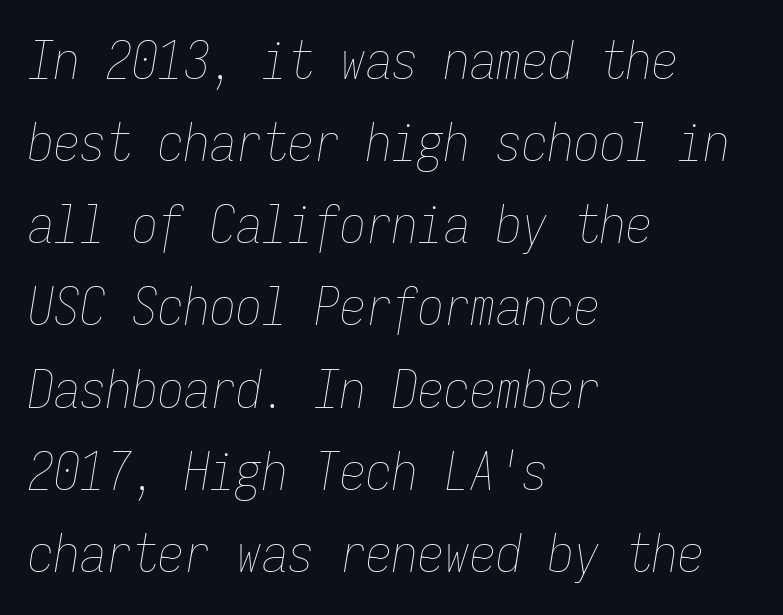
Just letters on the line, the space beneath them empty. This sample keeps an unexceptional amount of space between lines. Does the lettering tilt? It does — this is italic. Typeset ragged right — the left edge is the straight one. These lines keep a tight, regular rhythm from letter to letter. This sample has the even, mechanical cadence of fixed-width lettering.
